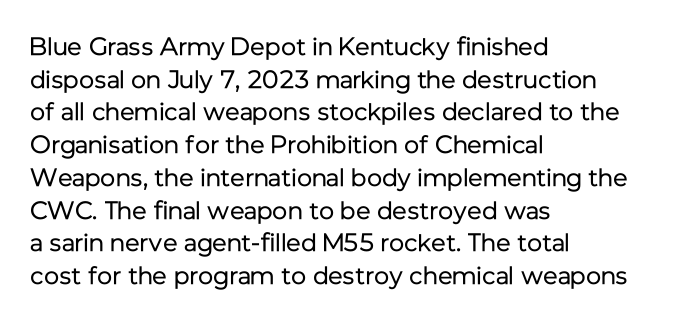
{"italic": "no", "bold": "no", "underline": "no", "align": "left", "line_spacing": "normal", "line_spacing_ratio": 1.31, "letter_spacing": "normal", "letter_spacing_em": 0.0, "glyph_px": 25}
